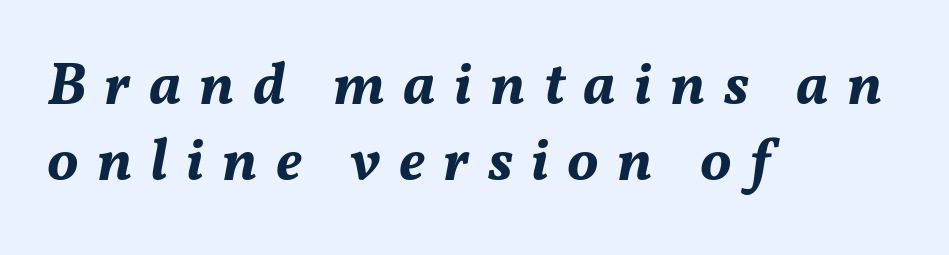
Q: Is the text bold? A: Yes.
Q: Is the text italic (slanted)? A: Yes, it leans right by about 11 degrees.
Q: Is the text underlined? A: No.
Q: How is the paragraph aligned? A: Left-aligned.
Q: Is the spacing between letters normal or unusually wide? A: Unusually wide.
Q: Is the spacing between lines tight, normal or loose? A: Normal.
Q: Width (condensed, normal, or wide)? A: Normal.
Q: Stroke contrast? A: Medium.
Q: x-height? A: Medium.
Q: Monospaced? A: No.
